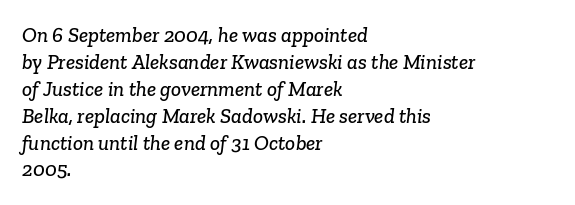
Q: Is the text underlined? A: No.
Q: How is the paragraph aligned? A: Left-aligned.
Q: Is the spacing between letters normal or unusually wide? A: Normal.
Q: Is the spacing between lines tight, normal or loose? A: Normal.
